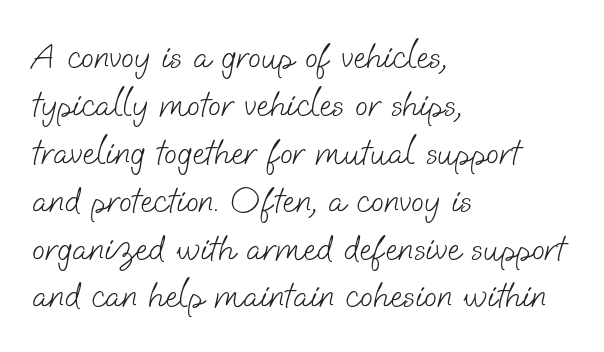
A clean baseline with only descenders dipping below it. Unbolded letterforms with no extra heft. A normal amount of white space separates one row of letters from the next. The rendering uses natural spacing where letterforms have individual widths. The text was rendered using a sans face with plain stroke endings. Line beginnings align vertically; line endings do not.
